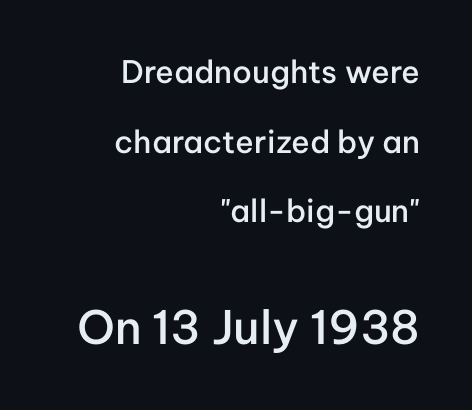
Italic? Not at all — the glyphs are vertical. Is there much room between lines? Yes — plenty of vertical air separates them. Stems and bowls a touch heavier than normal — semibold. Nobody touched the tracking dial on this one. The following chunk of copy outweighs the initial chunk in type size. Proportional: the letters do not fall into vertical columns.
